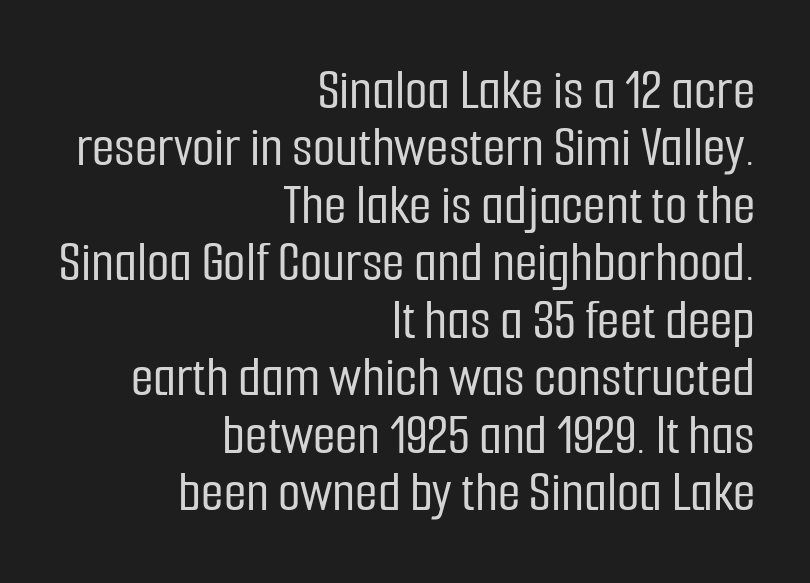
{"serif": "no", "italic": "no", "width": "condensed", "stroke_contrast": "low", "x_height": "medium", "monospaced": "no", "underline": "no", "align": "right", "line_spacing": "tight", "line_spacing_ratio": 0.99, "letter_spacing": "normal", "letter_spacing_em": 0.0, "glyph_px": 58}
